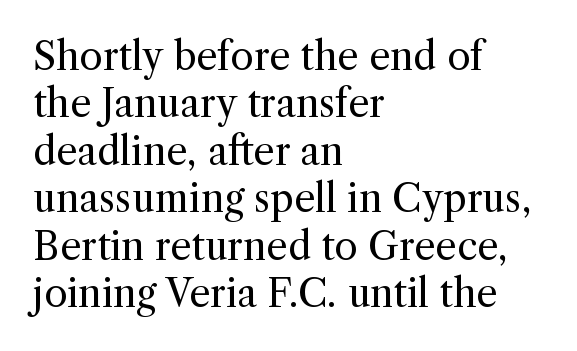
{"serif": "yes", "italic": "no", "bold": "no", "weight": "regular", "width": "normal", "x_height": "medium", "monospaced": "no", "underline": "no", "align": "left", "line_spacing": "normal", "line_spacing_ratio": 1.25, "letter_spacing": "normal", "letter_spacing_em": 0.0, "glyph_px": 38}
